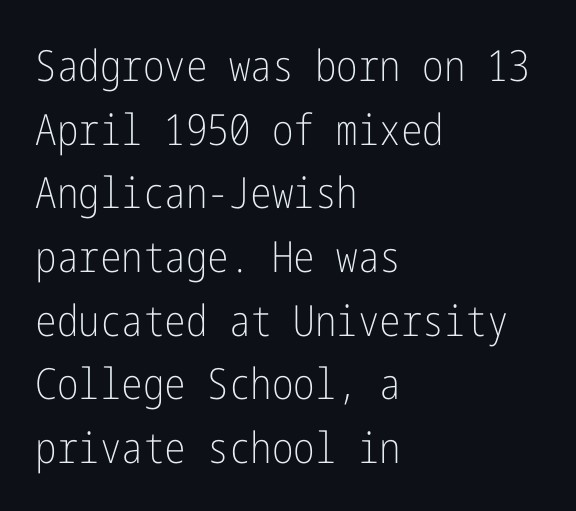
Q: Is the text bold? A: No.
Q: Is the text italic (slanted)? A: No, it is upright.
Q: Is the typeface a serif or a sans-serif typeface? A: Sans-serif.
Q: Is the text underlined? A: No.
Q: How is the paragraph aligned? A: Left-aligned.
Q: Is the spacing between letters normal or unusually wide? A: Normal.
Q: Is the spacing between lines tight, normal or loose? A: Normal.
Q: Width (condensed, normal, or wide)? A: Condensed.
Q: Stroke contrast? A: Low.
Q: x-height? A: Medium.
